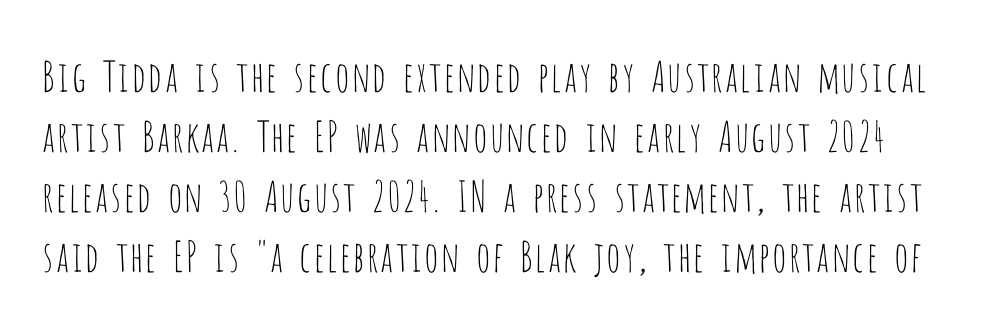
Q: Is the text bold? A: No.
Q: Is the text italic (slanted)? A: No, it is upright.
Q: Is the typeface a serif or a sans-serif typeface? A: Sans-serif.
Q: Is the text underlined? A: No.
Q: Is the spacing between letters normal or unusually wide? A: Normal.
Q: Is the spacing between lines tight, normal or loose? A: Normal.
Q: Width (condensed, normal, or wide)? A: Condensed.
Q: Stroke contrast? A: Low.
Q: x-height? A: Large.
Q: Monospaced? A: No.
